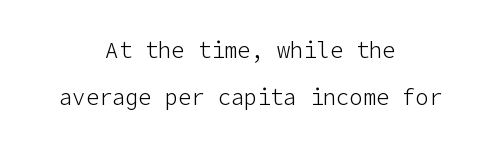
Anything drawn beneath the words? Only blank space. Teacher's note: observe the equal gaps on both sides — that is centered alignment. Whoever set this chose breathing room over compactness in the vertical rhythm. The typography opts for an upright posture over an oblique one.
